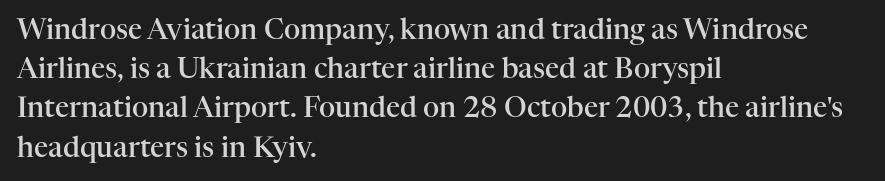
{"serif": "yes", "italic": "no", "bold": "semi", "weight": "semibold", "width": "normal", "stroke_contrast": "high", "x_height": "medium", "monospaced": "no", "underline": "no", "align": "left", "line_spacing": "normal", "line_spacing_ratio": 1.4, "letter_spacing": "normal", "letter_spacing_em": 0.0, "glyph_px": 28}
